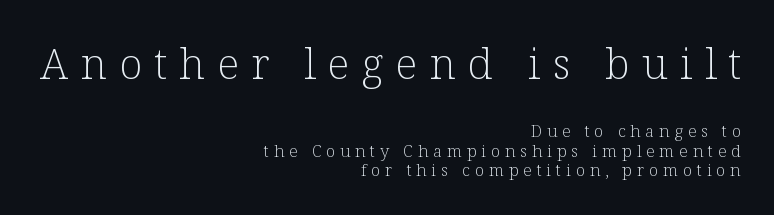
The area under the type is left untouched. Font category for this specimen: serif. The font's upright variant was chosen for this text. Think of a printed novel: that variable character pitch is what you see here.
